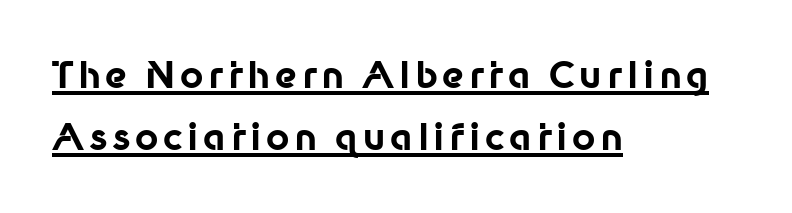
Q: Is the text bold? A: Yes.
Q: Is the text italic (slanted)? A: No, it is upright.
Q: Is the typeface a serif or a sans-serif typeface? A: Sans-serif.
Q: Is the text underlined? A: Yes.
Q: How is the paragraph aligned? A: Left-aligned.
Q: Width (condensed, normal, or wide)? A: Normal.
Q: Stroke contrast? A: Low.
Q: x-height? A: Medium.
Q: Monospaced? A: No.
